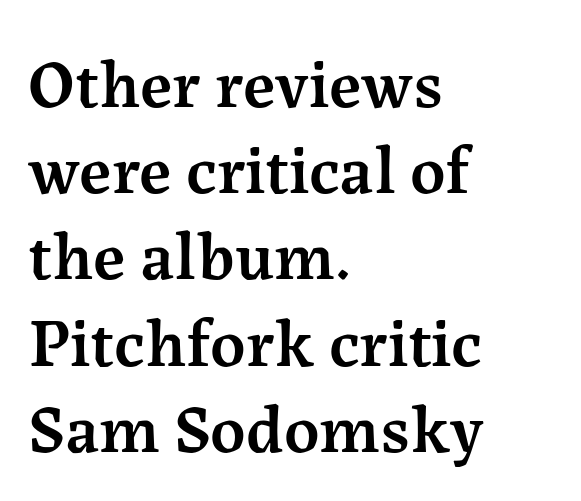
{"serif": "yes", "italic": "no", "bold": "semi", "weight": "semibold", "width": "normal", "stroke_contrast": "medium", "x_height": "medium", "monospaced": "no", "underline": "no", "align": "left", "line_spacing": "normal", "line_spacing_ratio": 1.25, "letter_spacing": "normal", "letter_spacing_em": 0.0, "glyph_px": 69}
